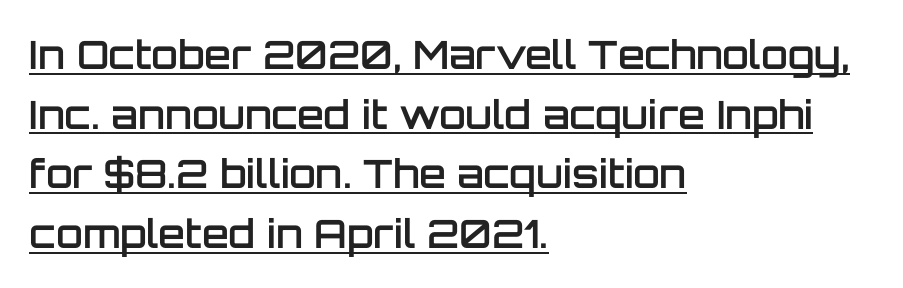
{"serif": "no", "italic": "no", "bold": "semi", "weight": "semibold", "width": "normal", "stroke_contrast": "low", "x_height": "large", "monospaced": "no", "underline": "yes", "align": "left", "line_spacing": "normal", "line_spacing_ratio": 1.53, "letter_spacing": "normal", "letter_spacing_em": 0.0, "glyph_px": 39}
